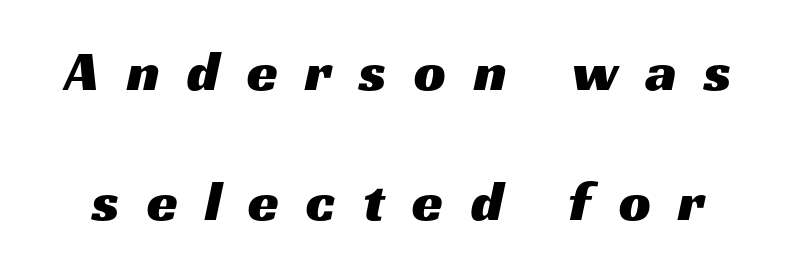
These lines stand farther apart than default settings would place them. The gap between lines stays unmarked. Think of a printed novel: that variable character pitch is what you see here. These lines are composed in type without serifs. Spacing between characters has been opened up far beyond the box default.
